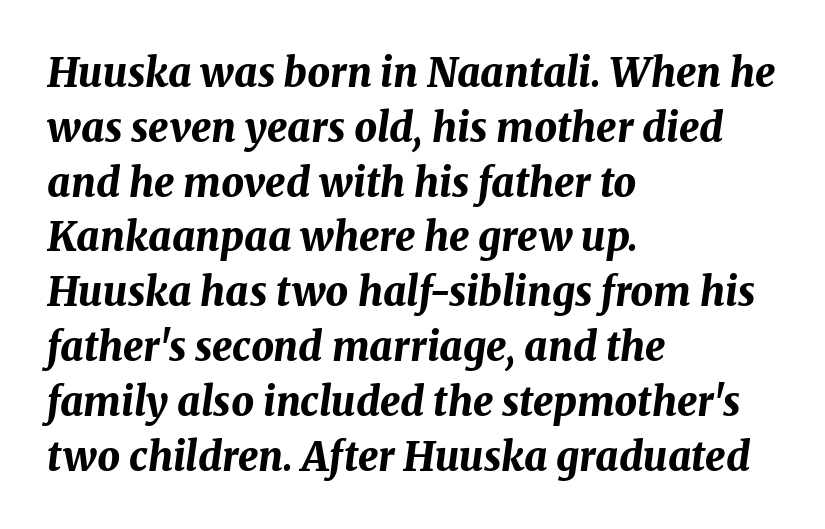
The lettering tilts uniformly, giving the passage an italic look. This sample keeps an unexceptional amount of space between lines. Its strokes are broad and dark, the hallmark of bold type. Think of a printed novel: that variable character pitch is what you see here.
